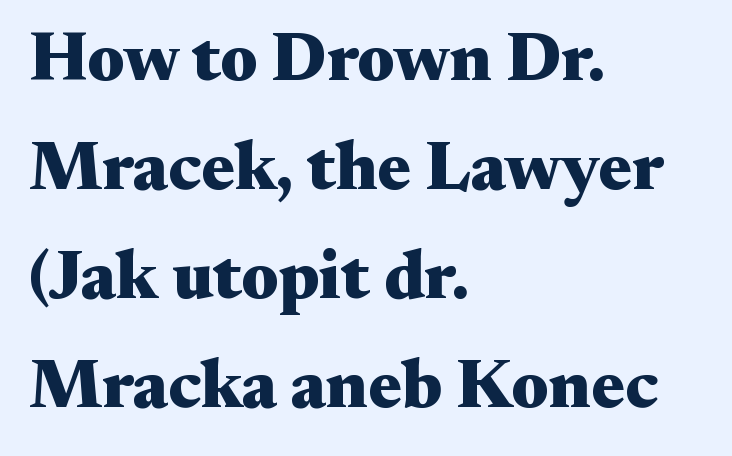
{"serif": "yes", "italic": "no", "bold": "yes", "weight": "heavy", "width": "wide", "stroke_contrast": "medium", "x_height": "small", "monospaced": "no", "underline": "no", "align": "left", "line_spacing": "normal", "line_spacing_ratio": 1.58, "letter_spacing": "normal", "letter_spacing_em": 0.0, "glyph_px": 69}
